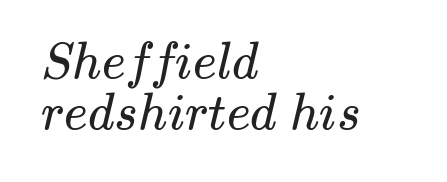
Q: Is the text bold? A: No.
Q: Is the typeface a serif or a sans-serif typeface? A: Serif.
Q: Is the text underlined? A: No.
Q: How is the paragraph aligned? A: Left-aligned.
Q: Is the spacing between letters normal or unusually wide? A: Normal.
Q: Is the spacing between lines tight, normal or loose? A: Tight.
Q: Width (condensed, normal, or wide)? A: Wide.
Q: Stroke contrast? A: Medium.
Q: x-height? A: Small.
Q: Monospaced? A: No.
